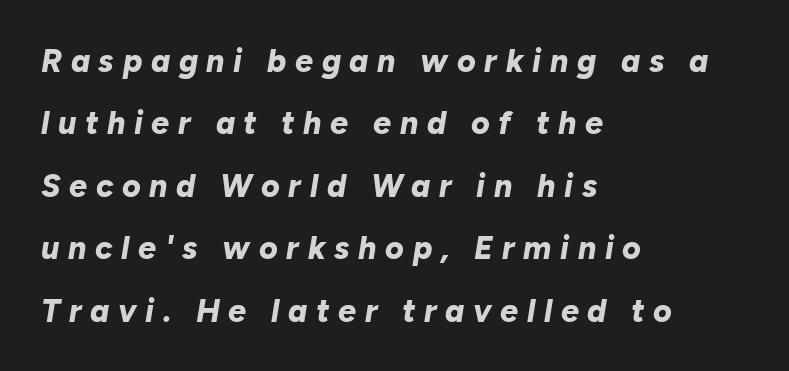
{"italic": "yes", "lean": "right", "slant_degrees": 10, "bold": "yes", "weight": "bold", "width": "normal", "stroke_contrast": "low", "x_height": "medium", "monospaced": "no", "underline": "no", "align": "left", "line_spacing": "loose", "line_spacing_ratio": 1.95, "letter_spacing": "wide", "letter_spacing_em": 0.27, "glyph_px": 32}
